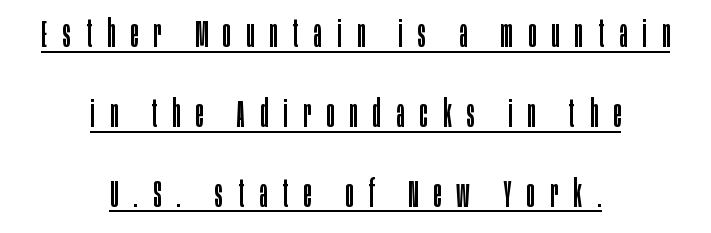
The image shows 38 px regular-weight, condensed sans-serif type, upright; set centered, loose line spacing (2.1x), unusually wide letter spacing (+0.4 em), underlined; low stroke contrast and a large x-height.
